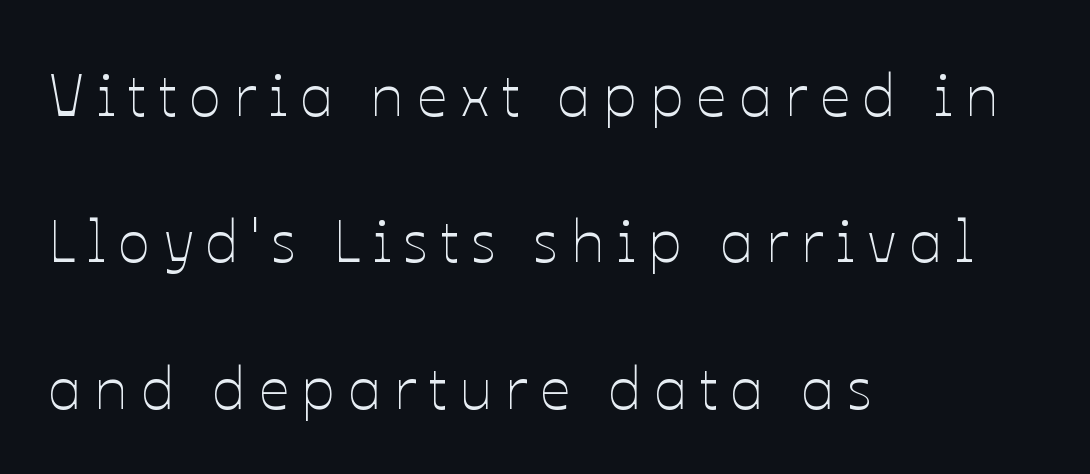
The image shows 60 px thin type, upright; set left-aligned, loose line spacing (2.44x), unusually wide letter spacing (+0.21 em), not underlined; low stroke contrast and a medium x-height.
